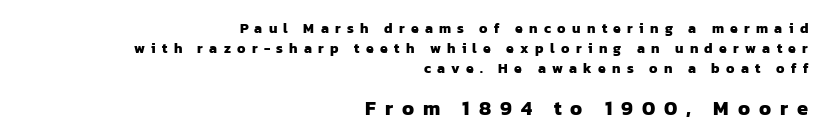
The image shows 20 px bold type; set right-aligned, normal line spacing (1.42x), unusually wide letter spacing (+0.45 em), not underlined; the second (bottom) block is 1.43x larger.
